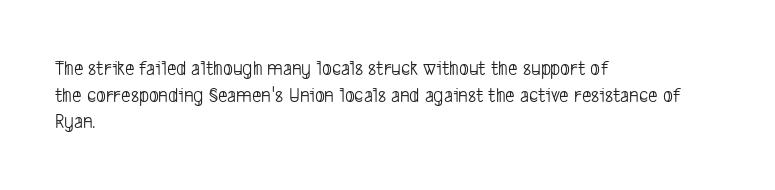
{"bold": "no", "underline": "no", "align": "left", "line_spacing": "normal", "line_spacing_ratio": 1.27, "letter_spacing": "normal", "letter_spacing_em": 0.0, "glyph_px": 21}
